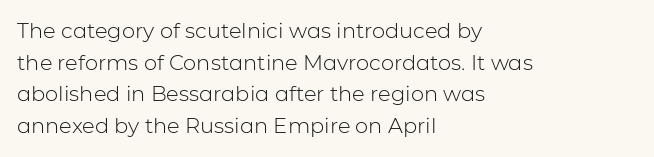
{"italic": "no", "bold": "no", "underline": "no", "align": "left", "line_spacing": "normal", "line_spacing_ratio": 1.51, "letter_spacing": "normal", "letter_spacing_em": 0.0, "glyph_px": 21}
